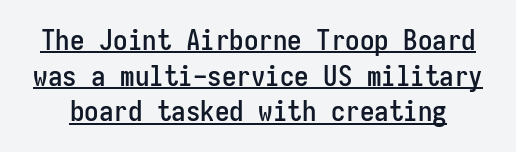
The image shows 29 px condensed sans-serif type, upright, monospaced; set line spacing 1.23x, normal letter spacing, underlined; low stroke contrast and a medium x-height.
